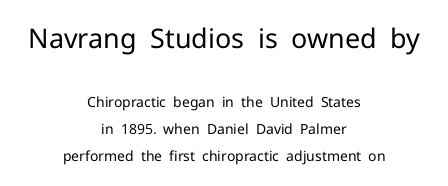
The image shows 27 px text type, upright; set centered, loose line spacing (1.92x), normal letter spacing, not underlined; the first (top) block is 1.93x larger.
